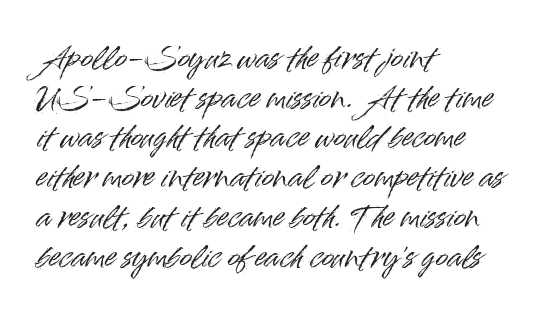
The text block is weighted toward the left margin, trailing off unevenly rightward. The glyphs in this specimen are sans serif. Each letter keeps its own natural width here, so spacing adapts to shape. Nobody drew a line under any word here.
